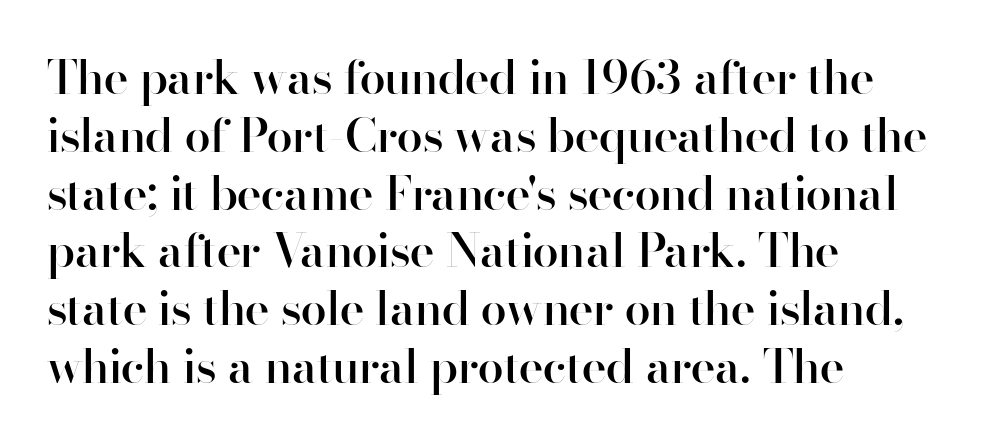
The image shows 47 px semibold sans-serif type, upright; set left-aligned, line spacing 1.23x, normal letter spacing, not underlined; high stroke contrast and a small x-height.
